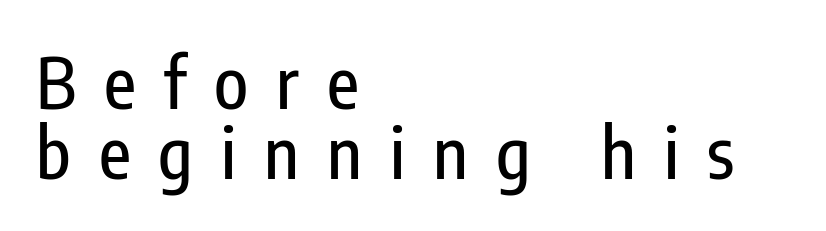
{"serif": "no", "italic": "no", "width": "condensed", "stroke_contrast": "low", "x_height": "medium", "monospaced": "no", "underline": "no", "align": "left", "line_spacing": "tight", "line_spacing_ratio": 1.0, "letter_spacing": "wide", "letter_spacing_em": 0.4, "glyph_px": 70}
